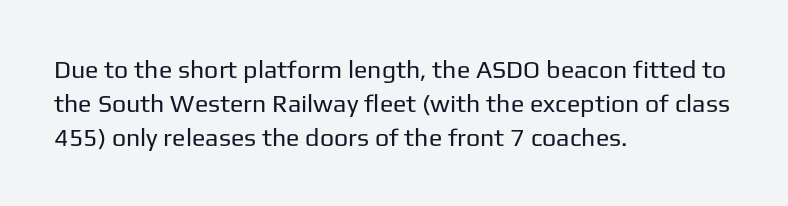
A normal amount of white space separates one row of letters from the next. Honestly, the letter spacing is just normal — you wouldn't notice it. The font's upright variant was chosen for this text. Is this a heavy cut? Hardly; it is regular or lighter. Caption: multi-line text, flush left, ragged right.
